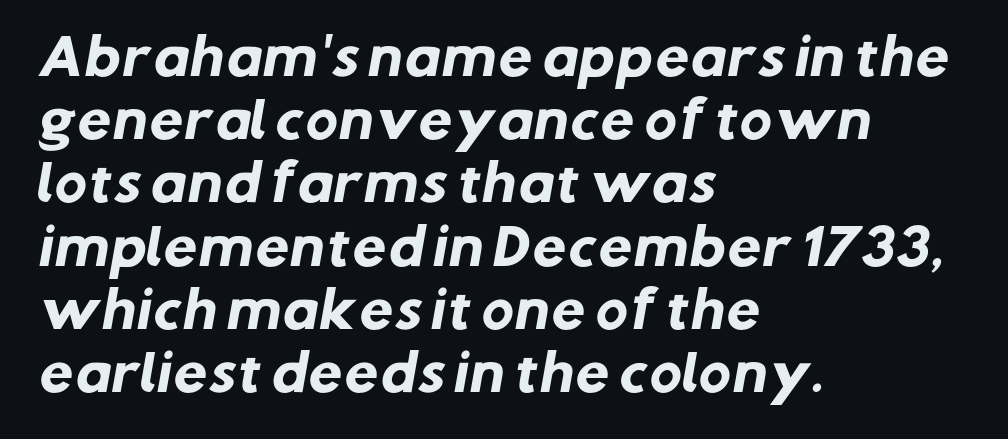
The image shows 49 px heavy sans-serif type; set left-aligned, normal line spacing (1.29x), normal letter spacing, not underlined; low stroke contrast and a medium x-height.
